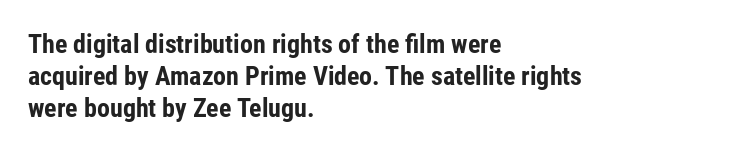
The image shows 26 px bold type, upright; set left-aligned, line spacing 1.24x, normal letter spacing, not underlined.
